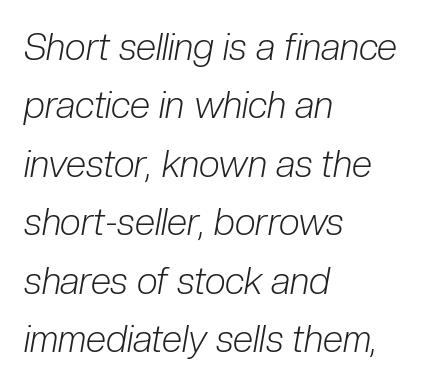
{"italic": "yes", "lean": "right", "slant_degrees": 10, "bold": "no", "weight": "light", "width": "condensed", "stroke_contrast": "low", "x_height": "medium", "monospaced": "no", "underline": "no", "align": "left", "line_spacing": "normal", "line_spacing_ratio": 1.58, "letter_spacing": "normal", "letter_spacing_em": 0.0, "glyph_px": 37}
